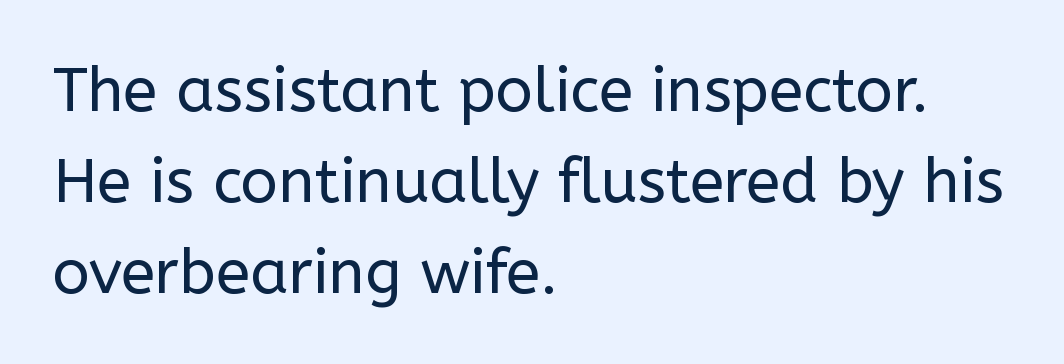
{"serif": "no", "italic": "no", "bold": "no", "weight": "regular", "width": "normal", "stroke_contrast": "low", "x_height": "medium", "monospaced": "no", "underline": "no", "align": "left", "line_spacing": "normal", "line_spacing_ratio": 1.47, "letter_spacing": "normal", "letter_spacing_em": 0.0, "glyph_px": 62}
